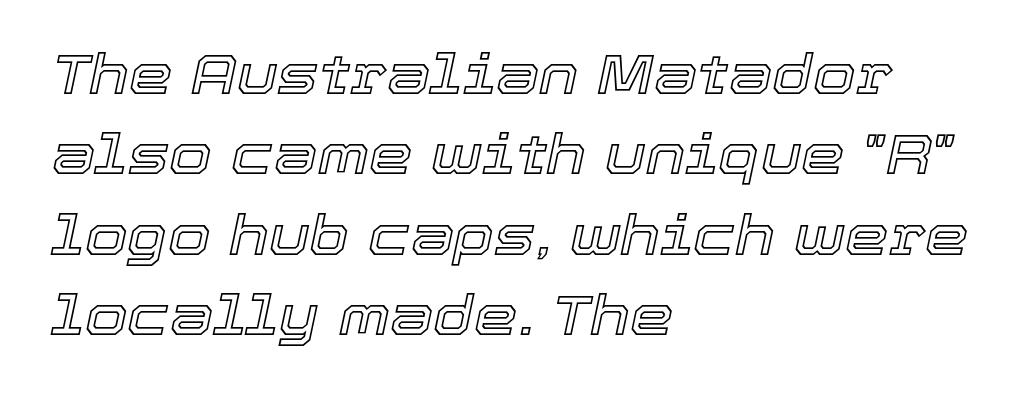
The rendering uses natural spacing where letterforms have individual widths. Where is the straight margin? On the left. What stands out about the letter spacing? Nothing — it is the standard amount. The strip under each line holds only bare page.
